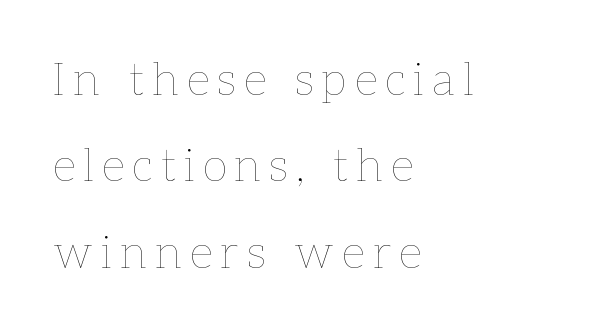
The image shows 46 px thin type, upright; set left-aligned, line spacing 1.88x, not underlined; low stroke contrast and a medium x-height.
